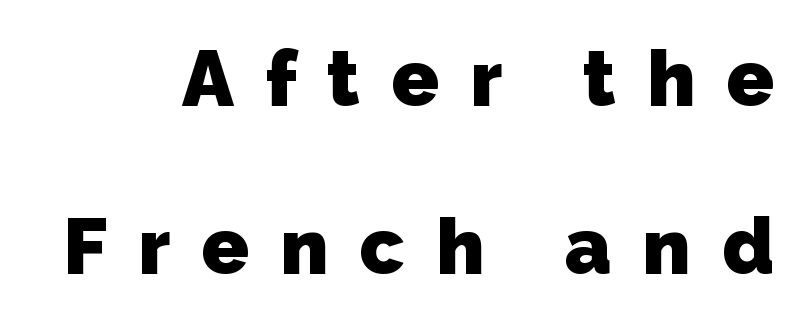
{"serif": "no", "bold": "yes", "weight": "heavy", "width": "normal", "stroke_contrast": "low", "x_height": "medium", "monospaced": "no", "underline": "no", "line_spacing": "loose", "line_spacing_ratio": 2.15, "letter_spacing": "wide", "letter_spacing_em": 0.4, "glyph_px": 78}
